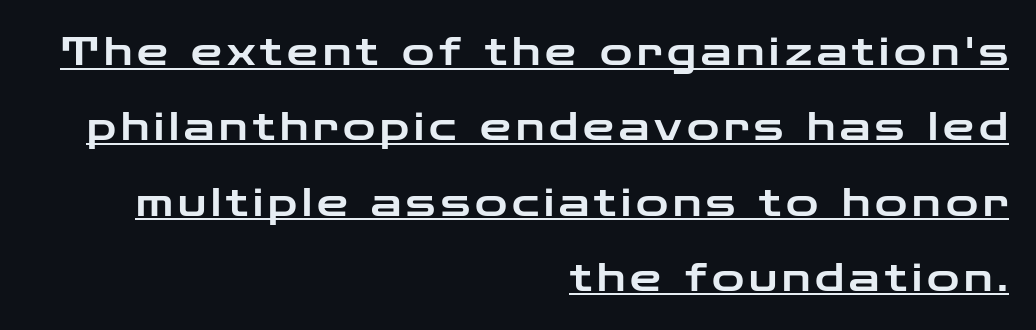
{"serif": "no", "italic": "no", "width": "wide", "stroke_contrast": "low", "x_height": "medium", "monospaced": "no", "underline": "yes", "align": "right", "line_spacing": "loose", "line_spacing_ratio": 1.93, "glyph_px": 39}
